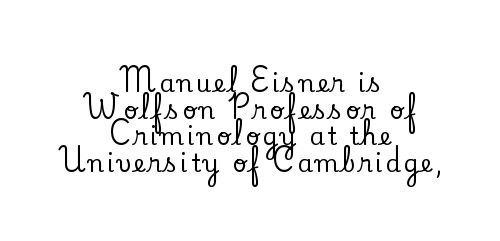
Q: Is the text italic (slanted)? A: No, it is upright.
Q: Is the text underlined? A: No.
Q: How is the paragraph aligned? A: Centered.
Q: Is the spacing between lines tight, normal or loose? A: Tight.
